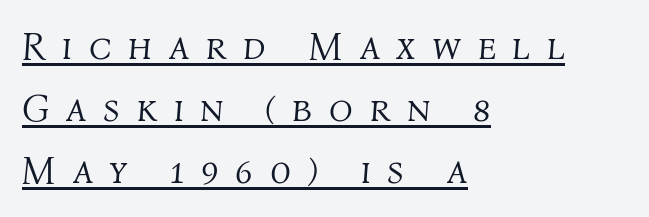
Alignment: flush left. Underlined type. A typesetter would call this heavily tracked-out type. Vertical spacing — default. The face used here has a pronounced slope to its letters.
